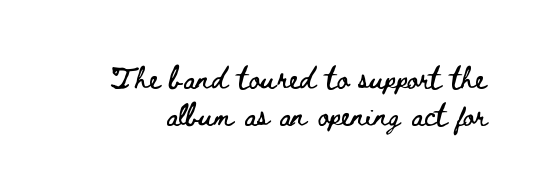
The image shows 22 px text type; set normal line spacing (1.69x), normal letter spacing, not underlined.
